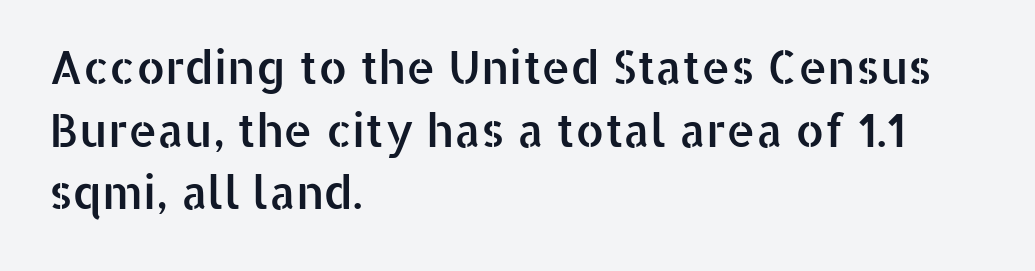
The image shows 46 px sans-serif type, upright; set left-aligned, normal line spacing (1.36x), normal letter spacing, not underlined; low stroke contrast and a medium x-height.
